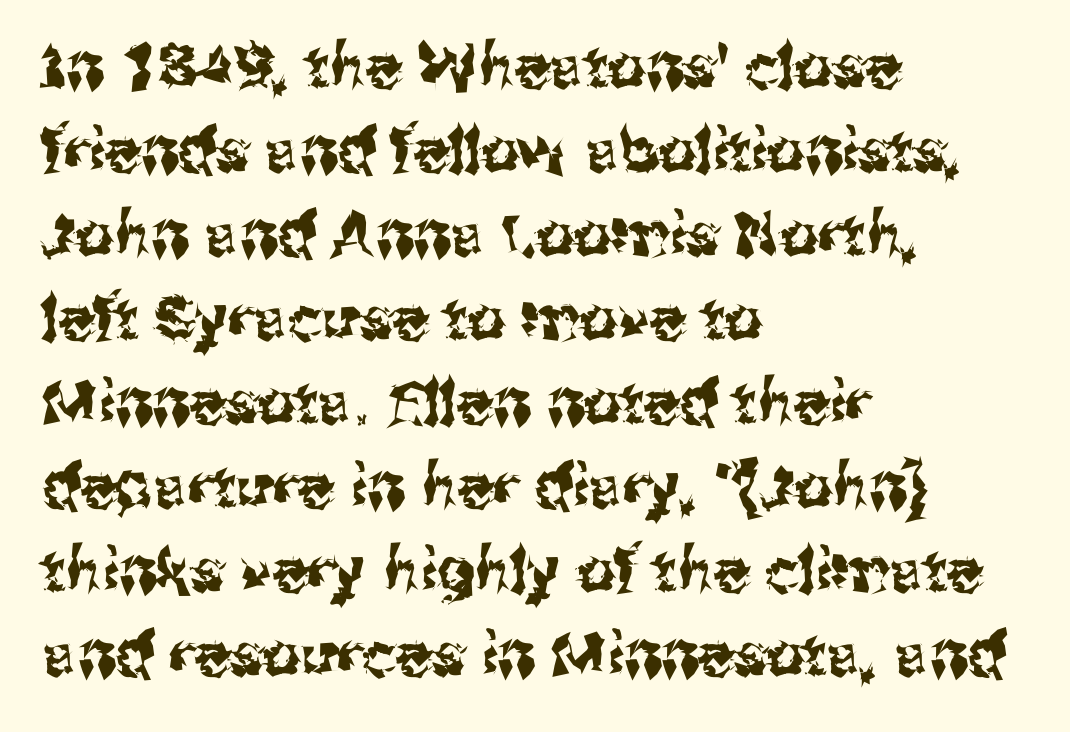
The paragraph has a hard left edge and a soft right edge. Bare-footed words on every line. A typesetter would label this face a sans. Does extra space separate the letters? No, they use regular spacing. In terms of leading, this rendering sits right in the middle.
